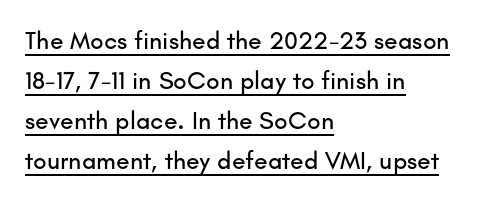
The image shows 25 px text type, upright; set left-aligned, normal line spacing (1.6x), normal letter spacing, underlined.
